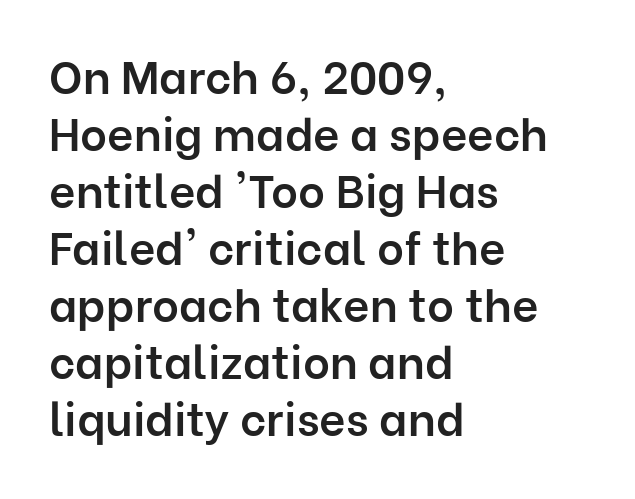
Are there feet on the stems? There aren't — it's a sans. The ragged edge is on the right, which tells us the setting is flush left. The letters sit at their default tracking, neither squeezed nor spread. These words are printed semibold, heavier than regular yet not bold. These lines were composed using upright roman letters. The strip under each line holds only bare page.
